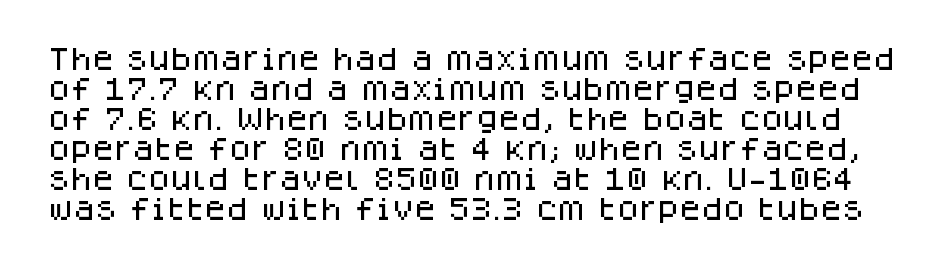
Q: Is the text italic (slanted)? A: No, it is upright.
Q: Is the text underlined? A: No.
Q: Is the spacing between letters normal or unusually wide? A: Normal.
